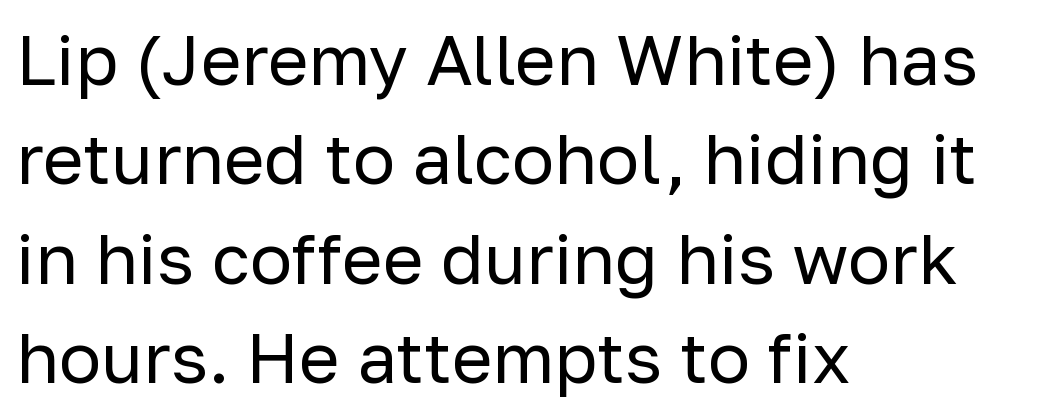
{"serif": "no", "italic": "no", "bold": "no", "weight": "regular", "width": "normal", "stroke_contrast": "low", "x_height": "medium", "monospaced": "no", "underline": "no", "align": "left", "line_spacing": "normal", "line_spacing_ratio": 1.42, "letter_spacing": "normal", "letter_spacing_em": 0.0, "glyph_px": 70}
